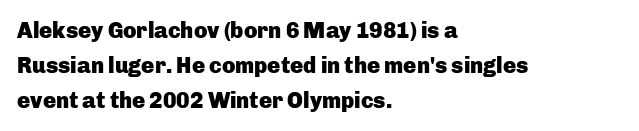
The image shows 22 px bold type, upright; set left-aligned, normal line spacing (1.59x), normal letter spacing, not underlined.
